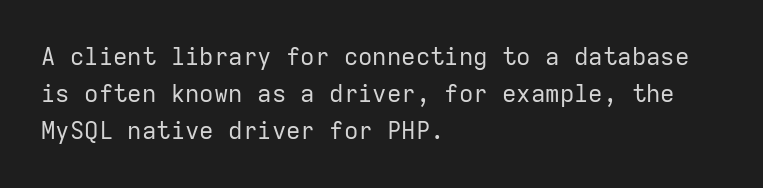
{"italic": "no", "bold": "no", "underline": "no", "align": "left", "line_spacing": "normal", "line_spacing_ratio": 1.55, "letter_spacing": "normal", "letter_spacing_em": 0.0, "glyph_px": 24}
